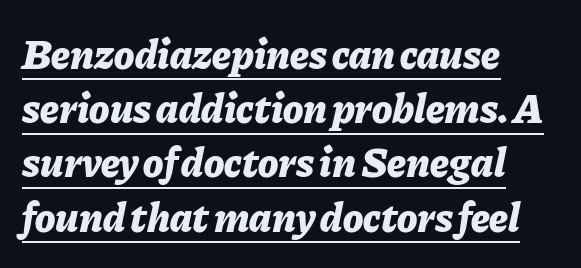
Q: Is the text bold? A: Yes.
Q: Is the text italic (slanted)? A: Yes, it leans right by about 11 degrees.
Q: Is the text underlined? A: Yes.
Q: How is the paragraph aligned? A: Left-aligned.
Q: Is the spacing between letters normal or unusually wide? A: Normal.
Q: Is the spacing between lines tight, normal or loose? A: Normal.
Q: Width (condensed, normal, or wide)? A: Normal.
Q: Stroke contrast? A: Low.
Q: x-height? A: Medium.
Q: Monospaced? A: No.
